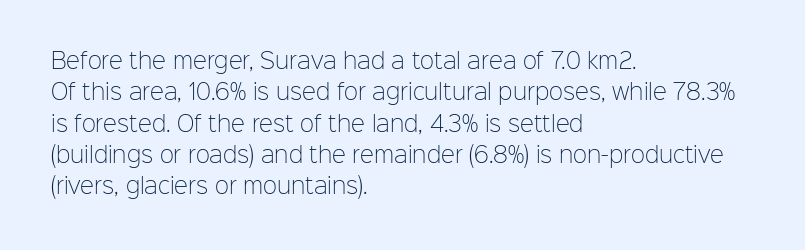
The image shows 21 px text type, upright; set left-aligned, normal line spacing (1.49x), normal letter spacing, not underlined.
